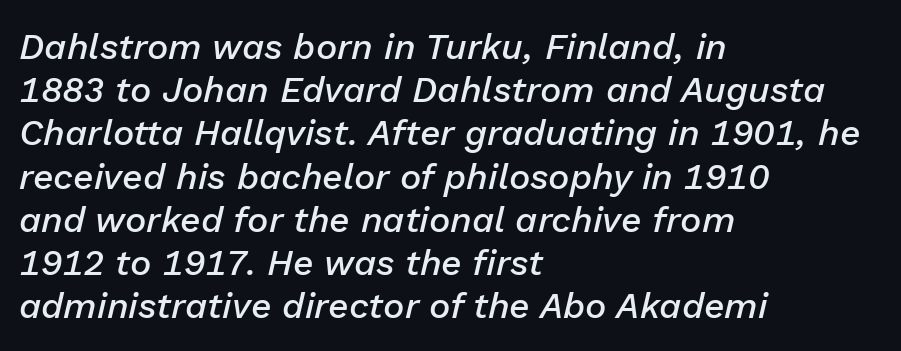
Tracking here is standard; glyphs follow each other at the usual distance. You could not count columns in this text — the font is proportionally spaced. Only glyphs here, with clear space below each row. Moderately thickened strokes mark this as semibold type. Notice how the passage keeps a crisp vertical edge on the left only. The font's italic variant was chosen for this text.
